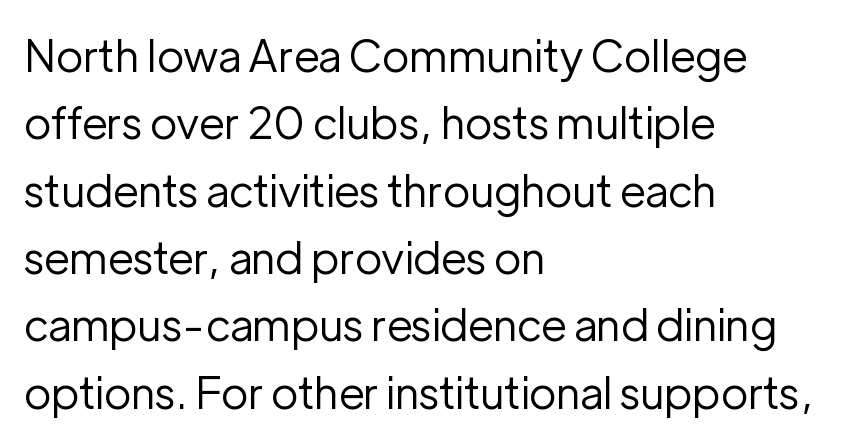
{"serif": "no", "italic": "no", "bold": "no", "weight": "regular", "width": "normal", "stroke_contrast": "low", "x_height": "medium", "monospaced": "no", "underline": "no", "align": "left", "line_spacing": "normal", "line_spacing_ratio": 1.53, "letter_spacing": "normal", "letter_spacing_em": 0.0, "glyph_px": 44}
